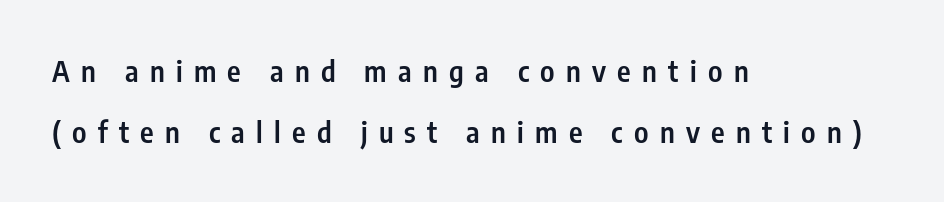
The type sits square on the baseline with zero lean. Vertically, the passage feels expansive, rows floating well apart. Heft: intermediate — a semibold. Character widths vary here, with narrow letters taking less room than wide ones.
